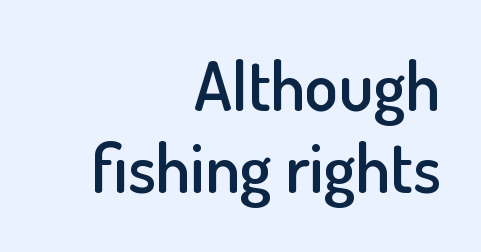
This is moderately heavy type, rendered in semibold. This is the regular roman posture of the typeface. I'd call this a sans setting — the letters go barefoot. The passage shown is typed in a proportional face where columns would drift.
